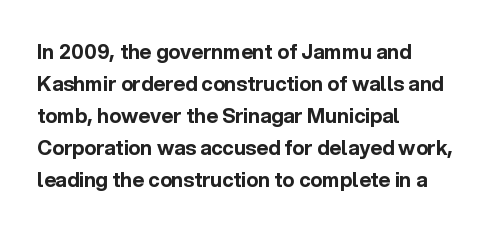
{"italic": "no", "bold": "yes", "underline": "no", "align": "left", "line_spacing": "normal", "line_spacing_ratio": 1.6, "letter_spacing": "normal", "letter_spacing_em": 0.0, "glyph_px": 20}
